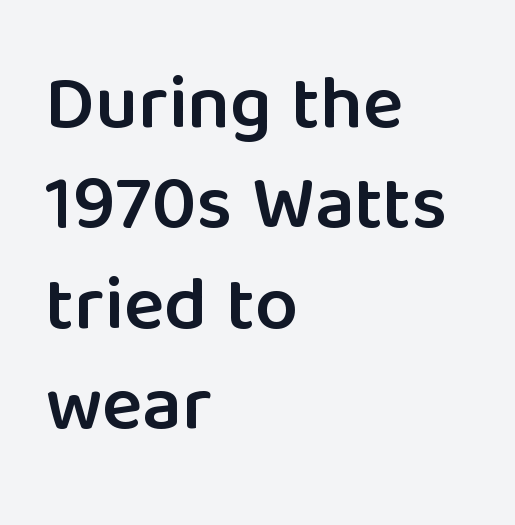
Descenders hang freely into open space. It's the straight-up-and-down kind of type. Varying glyph widths throughout — classic text-font behaviour. Standard letterfit; no display-style spreading of the glyphs.
